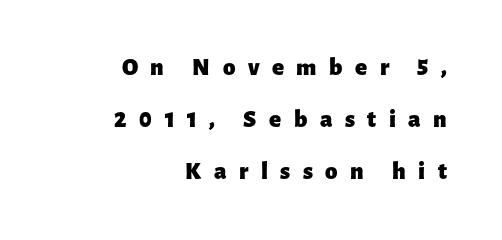
Q: Is the text bold? A: Yes.
Q: Is the text italic (slanted)? A: No, it is upright.
Q: Is the text underlined? A: No.
Q: How is the paragraph aligned? A: Right-aligned.
Q: Is the spacing between letters normal or unusually wide? A: Unusually wide.
Q: Is the spacing between lines tight, normal or loose? A: Loose.
